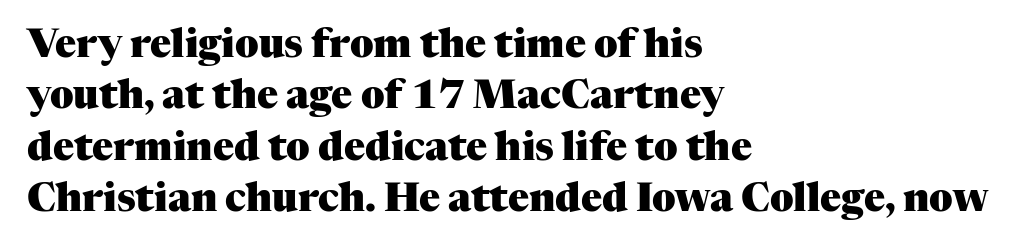
Q: Is the text bold? A: Yes.
Q: Is the text italic (slanted)? A: No, it is upright.
Q: Is the typeface a serif or a sans-serif typeface? A: Serif.
Q: Is the text underlined? A: No.
Q: How is the paragraph aligned? A: Left-aligned.
Q: Is the spacing between letters normal or unusually wide? A: Normal.
Q: Is the spacing between lines tight, normal or loose? A: Normal.
Q: Width (condensed, normal, or wide)? A: Normal.
Q: Stroke contrast? A: Medium.
Q: x-height? A: Medium.
Q: Monospaced? A: No.
